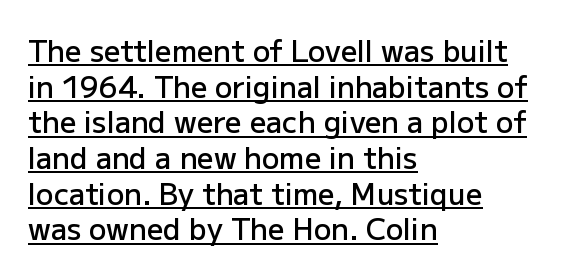
Leftover space on each line is placed entirely after the last word. The type family on display is of the sans-serif kind. Descenders here cross a horizontal rule under the line. Weight: semibold (demi).
